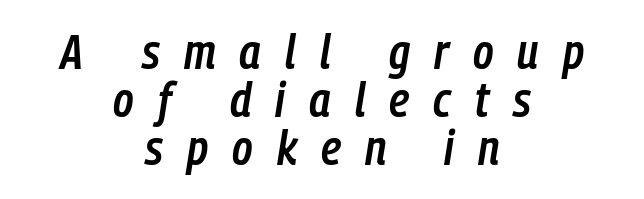
{"italic": "yes", "lean": "right", "slant_degrees": 9, "bold": "semi", "weight": "semibold", "width": "condensed", "stroke_contrast": "low", "x_height": "medium", "monospaced": "no", "underline": "no", "align": "center", "line_spacing": "tight", "line_spacing_ratio": 0.98, "letter_spacing": "wide", "letter_spacing_em": 0.49, "glyph_px": 49}
